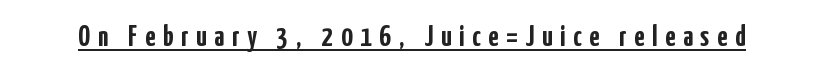
{"serif": "no", "italic": "no", "bold": "yes", "weight": "semibold", "width": "condensed", "stroke_contrast": "low", "x_height": "medium", "monospaced": "no", "underline": "yes", "letter_spacing": "wide", "letter_spacing_em": 0.27, "glyph_px": 29}
